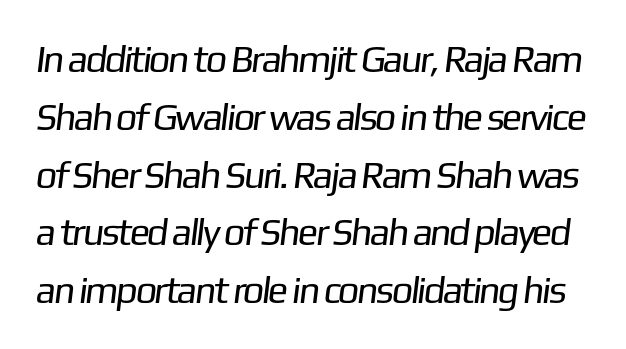
{"serif": "no", "bold": "no", "weight": "regular", "width": "normal", "stroke_contrast": "low", "x_height": "medium", "monospaced": "no", "underline": "no", "line_spacing": "normal", "line_spacing_ratio": 1.52, "letter_spacing": "normal", "letter_spacing_em": 0.0, "glyph_px": 38}
